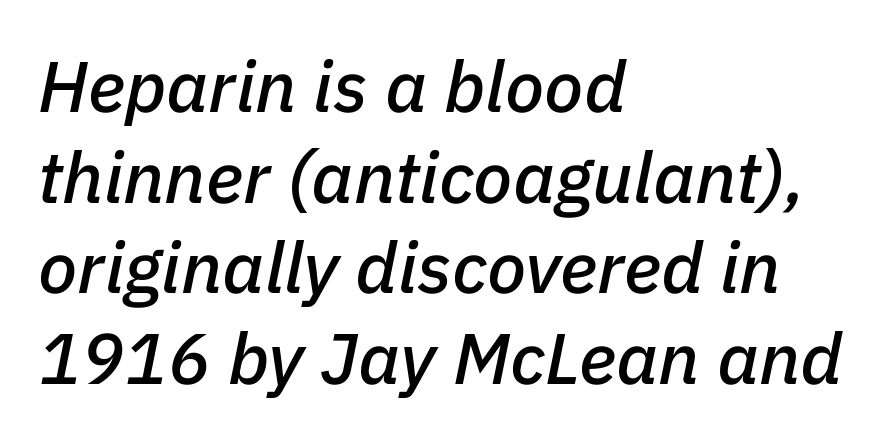
The image shows 72 px text type, italic (leaning right); set left-aligned, normal line spacing (1.26x), normal letter spacing, not underlined; low stroke contrast and a medium x-height.
